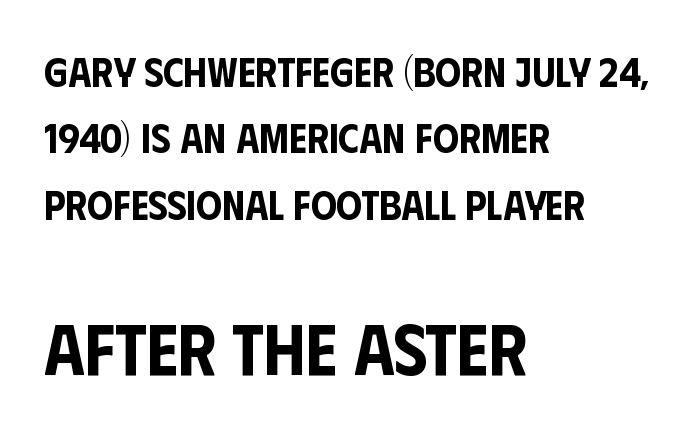
The image shows 72 px condensed sans-serif type, upright; set left-aligned, normal line spacing (1.62x), normal letter spacing, not underlined; the second (bottom) block is 1.76x larger; low stroke contrast and a large x-height.
